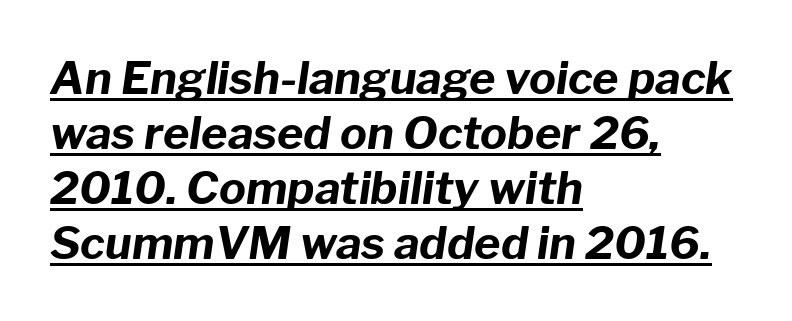
Beneath each row of characters lies a ruled line. The face used here is rendered with its standard letterfit. Typeset ragged right — the left edge is the straight one. Spacing verdict: proportional, widths tailored to each character. The lettering tilts uniformly, giving the passage an italic look.
